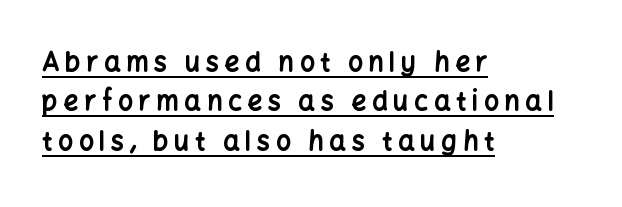
Characters remain perfectly vertical along every line. The space between consecutive lines is moderate. Plenty of ink on the page — the face is bold. The type is letterspaced generously, with wide tracking.
